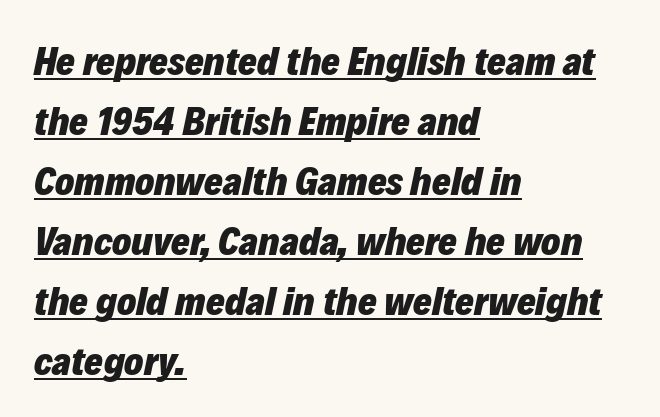
Q: Is the text bold? A: Yes.
Q: Is the text italic (slanted)? A: Yes, it leans right by about 12 degrees.
Q: Is the text underlined? A: Yes.
Q: How is the paragraph aligned? A: Left-aligned.
Q: Is the spacing between letters normal or unusually wide? A: Normal.
Q: Is the spacing between lines tight, normal or loose? A: Normal.
Q: Width (condensed, normal, or wide)? A: Normal.
Q: Stroke contrast? A: Low.
Q: x-height? A: Medium.
Q: Monospaced? A: No.
